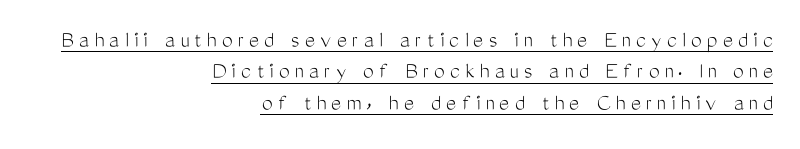
The image shows 24 px text type, upright; set right-aligned, normal line spacing (1.31x), unusually wide letter spacing (+0.22 em), underlined.
